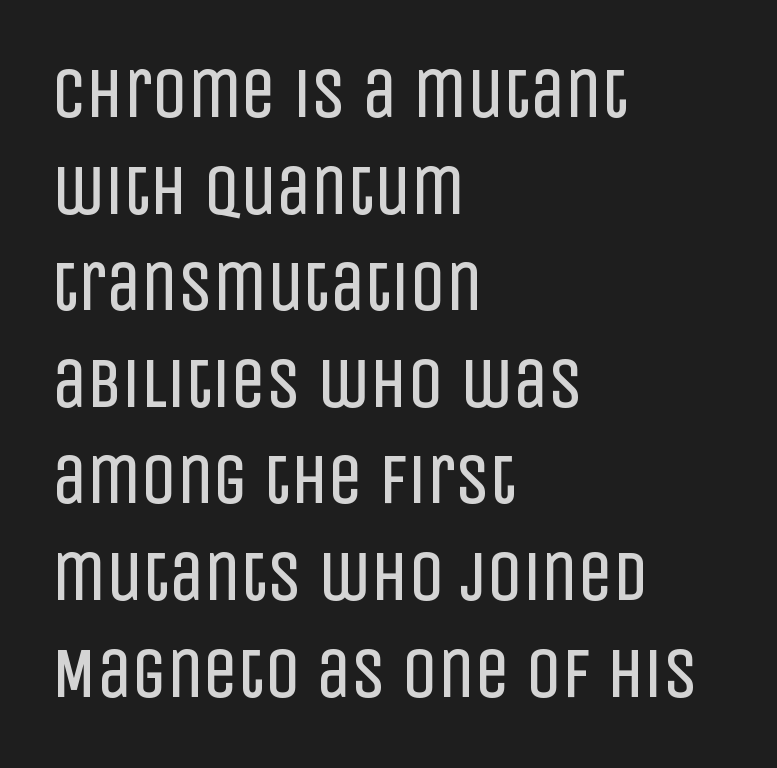
Q: Is the text bold? A: No.
Q: Is the text italic (slanted)? A: No, it is upright.
Q: Is the typeface a serif or a sans-serif typeface? A: Sans-serif.
Q: Is the text underlined? A: No.
Q: How is the paragraph aligned? A: Left-aligned.
Q: Is the spacing between letters normal or unusually wide? A: Normal.
Q: Is the spacing between lines tight, normal or loose? A: Normal.
Q: Width (condensed, normal, or wide)? A: Condensed.
Q: Stroke contrast? A: Low.
Q: x-height? A: Large.
Q: Monospaced? A: No.
